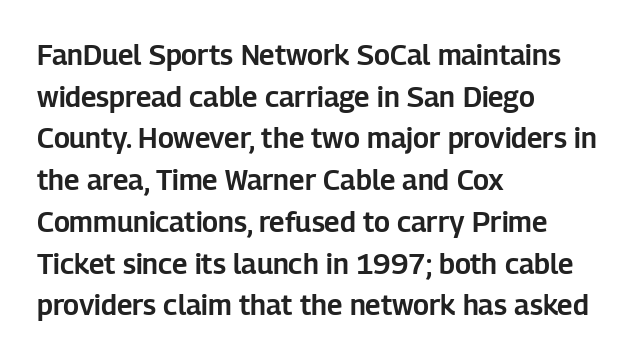
Q: Is the text italic (slanted)? A: No, it is upright.
Q: Is the typeface a serif or a sans-serif typeface? A: Sans-serif.
Q: Is the text underlined? A: No.
Q: How is the paragraph aligned? A: Left-aligned.
Q: Is the spacing between letters normal or unusually wide? A: Normal.
Q: Is the spacing between lines tight, normal or loose? A: Normal.
Q: Width (condensed, normal, or wide)? A: Normal.
Q: Stroke contrast? A: Low.
Q: x-height? A: Medium.
Q: Monospaced? A: No.
